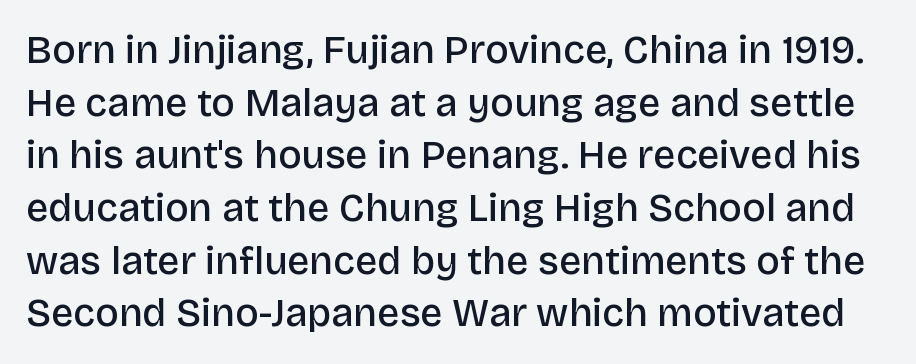
{"serif": "no", "italic": "no", "bold": "semi", "weight": "semibold", "width": "normal", "stroke_contrast": "low", "x_height": "large", "monospaced": "no", "underline": "no", "line_spacing": "normal", "line_spacing_ratio": 1.35, "letter_spacing": "normal", "letter_spacing_em": 0.0, "glyph_px": 39}
